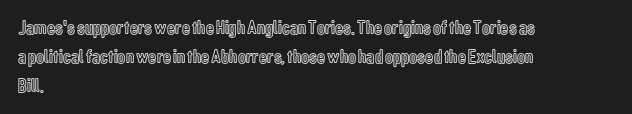
Rows of type keep a routine distance in the vertical direction. Is the block centered? No — it sits flush against the left margin. No italicization has been applied; the sample stays upright. Letters rest on an invisible, unmarked baseline.
